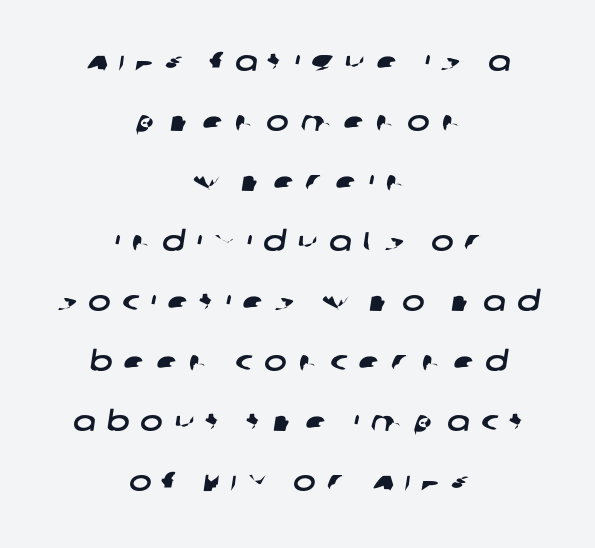
What's the leading like? Stretched, with rows far apart. The rendering positions every line midway between the sides. The letterforms stand isolated, each surrounded by extra space. Underlining? Definitely not there.
